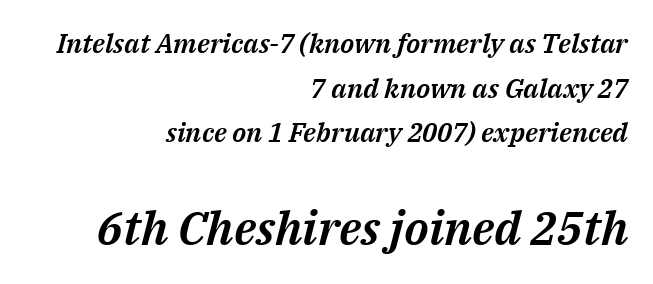
The emphasis by scale lands on block number two, below. In CSS terms this would be text-align: right. Look at the tracking — it's just the regular setting, nothing added. Interline gaps are of average width in this sample. Posture: slanted. Descenders are the only things crossing below the line.
